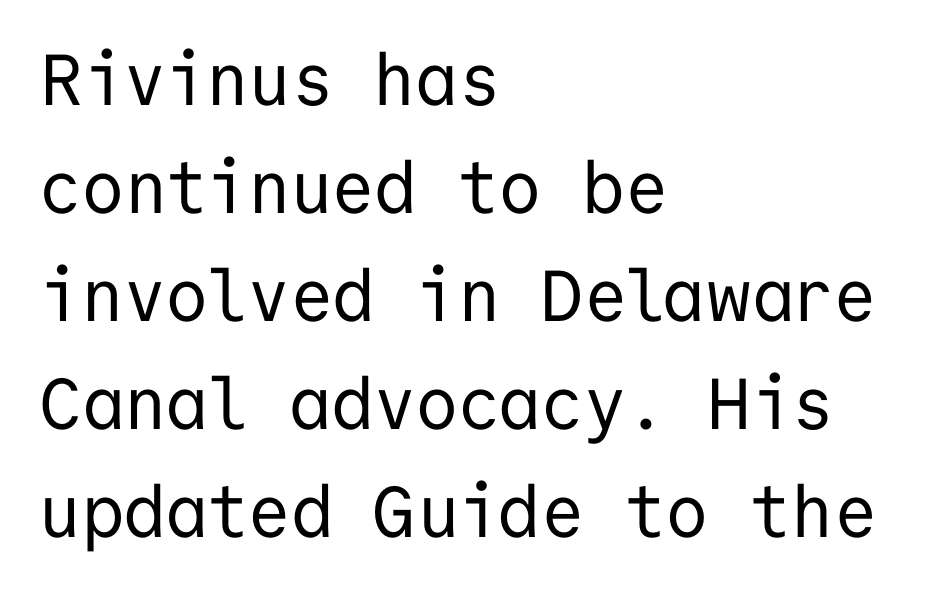
Q: Is the text bold? A: No.
Q: Is the text italic (slanted)? A: No, it is upright.
Q: Is the typeface a serif or a sans-serif typeface? A: Sans-serif.
Q: Is the text underlined? A: No.
Q: How is the paragraph aligned? A: Left-aligned.
Q: Is the spacing between letters normal or unusually wide? A: Normal.
Q: Is the spacing between lines tight, normal or loose? A: Normal.
Q: Width (condensed, normal, or wide)? A: Normal.
Q: Stroke contrast? A: Low.
Q: x-height? A: Medium.
Q: Monospaced? A: Yes.
